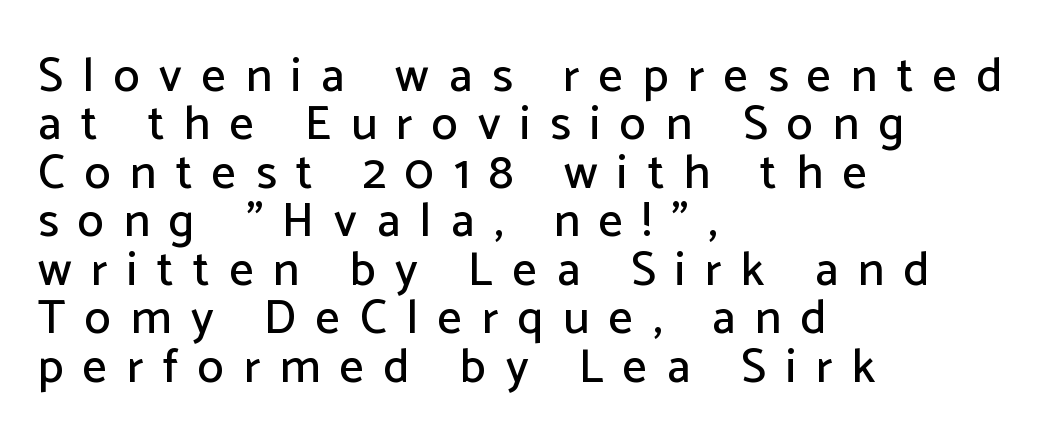
The letters carry no serifs — their stems end cleanly without finishing strokes. Underlining? Definitely not there. These lines were composed using upright roman letters. These lines are rendered in a variable-pitch font. Tightly led — the rows are bunched.
